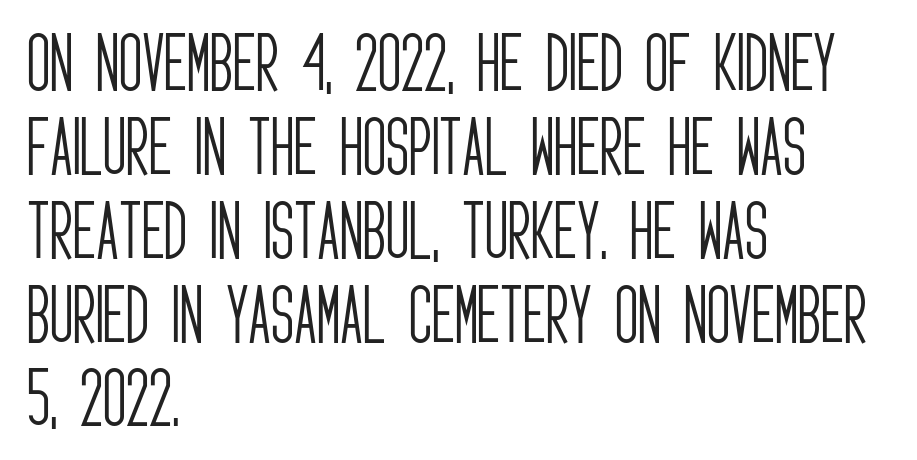
The image shows 64 px light, condensed sans-serif type, upright; set left-aligned, normal line spacing (1.31x), normal letter spacing, not underlined; low stroke contrast and a large x-height.
